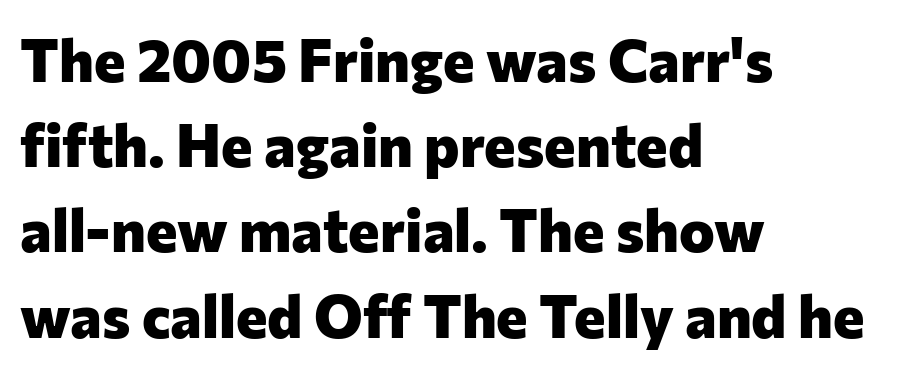
The image shows 60 px heavy sans-serif type, upright; set left-aligned, normal line spacing (1.42x), normal letter spacing, not underlined; low stroke contrast and a medium x-height.
